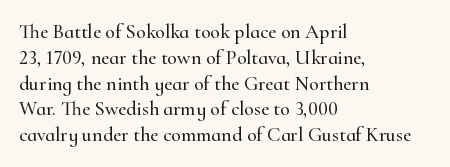
Is there any slant? The stems are plumb. Clear beneath every line of the passage. Nobody touched the tracking dial on this one. Line beginnings align vertically; line endings do not. One glance says typical: line gaps are just what's usual.
